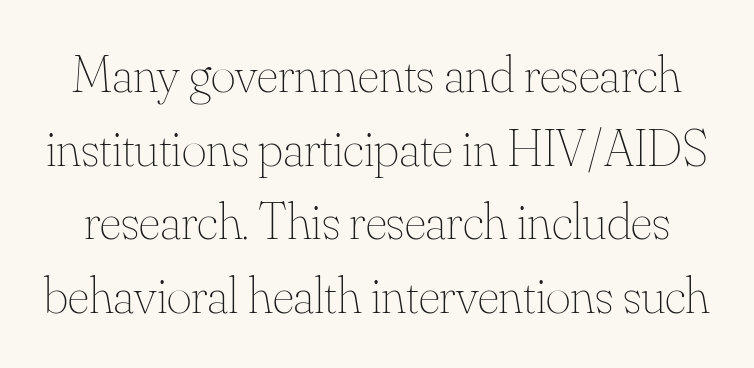
Q: Is the text bold? A: No.
Q: Is the text italic (slanted)? A: No, it is upright.
Q: Is the text underlined? A: No.
Q: Is the spacing between letters normal or unusually wide? A: Normal.
Q: Is the spacing between lines tight, normal or loose? A: Normal.
Q: Width (condensed, normal, or wide)? A: Normal.
Q: Stroke contrast? A: Medium.
Q: x-height? A: Small.
Q: Monospaced? A: No.
